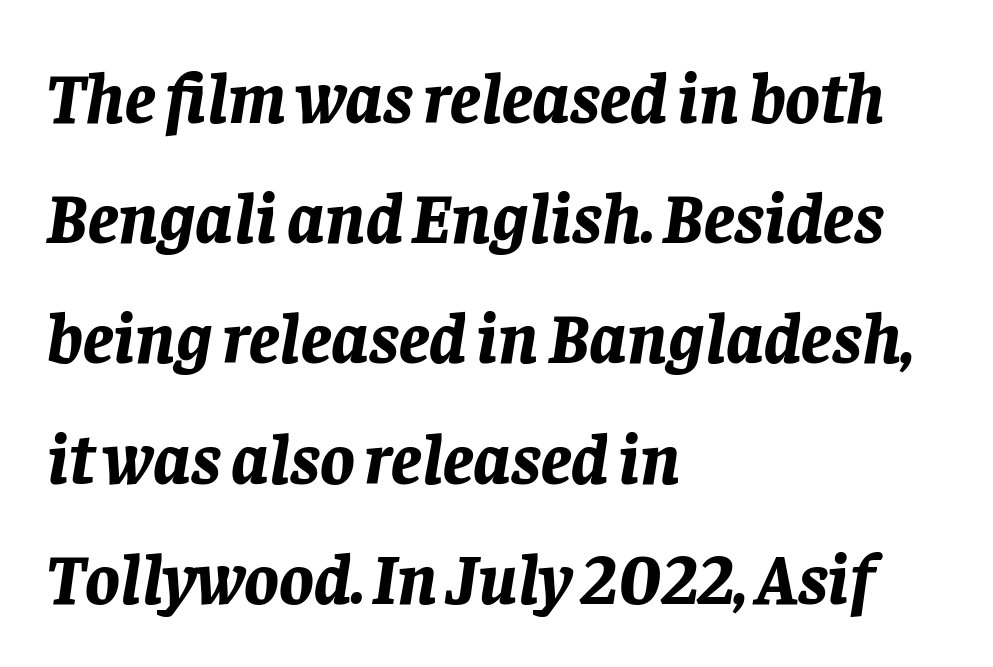
{"italic": "yes", "lean": "right", "slant_degrees": 8, "bold": "yes", "weight": "bold", "width": "normal", "stroke_contrast": "low", "x_height": "large", "monospaced": "no", "underline": "no", "align": "left", "line_spacing": "normal", "line_spacing_ratio": 1.67, "letter_spacing": "normal", "letter_spacing_em": 0.0, "glyph_px": 72}
